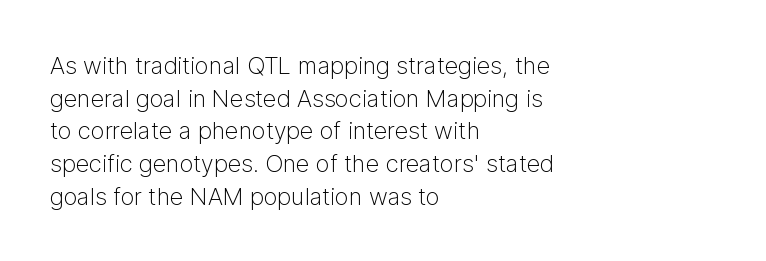
The image shows 24 px text type, upright; set left-aligned, normal line spacing (1.36x), normal letter spacing, not underlined.
